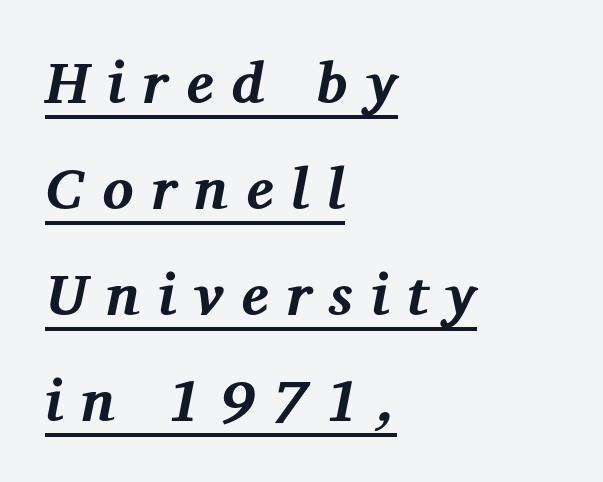
The image shows 58 px bold serif type, italic (leaning right); set left-aligned, line spacing 1.83x, unusually wide letter spacing (+0.31 em), underlined; medium stroke contrast and a medium x-height.
